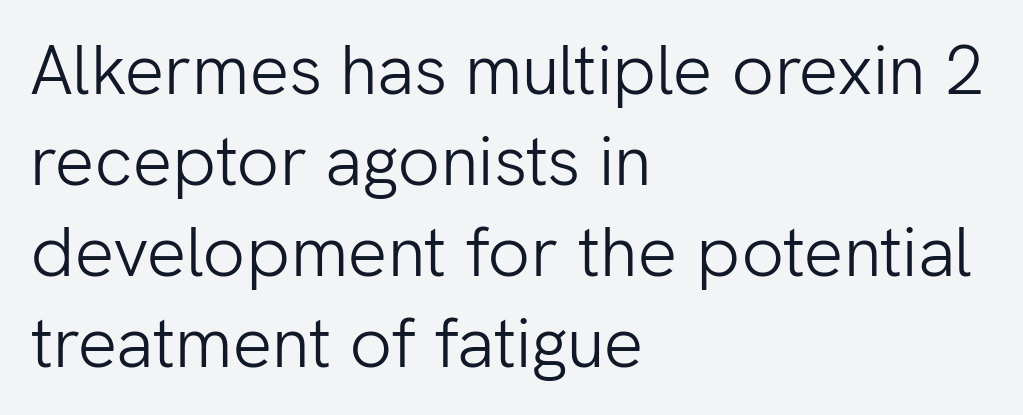
Note the varied advance widths — an 'i' is clearly narrower than an 'm'. Look at the bottom of the vertical strokes: they stop flat, with no serifs. Stems and bowls with no extra thickness — not bold. Normally led — the rows are evenly, conventionally spaced.
